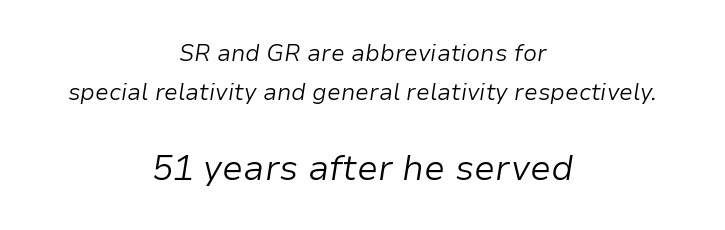
Q: Is the text bold? A: No.
Q: Is the text italic (slanted)? A: Yes, it leans right by about 9 degrees.
Q: Is the text underlined? A: No.
Q: How is the paragraph aligned? A: Centered.
Q: Is the spacing between letters normal or unusually wide? A: Normal.
Q: Which block of text is set in a larger size, the first (top) or the second (bottom)? A: The second (bottom) one.
Q: Width (condensed, normal, or wide)? A: Normal.
Q: Stroke contrast? A: Low.
Q: x-height? A: Medium.
Q: Monospaced? A: No.
